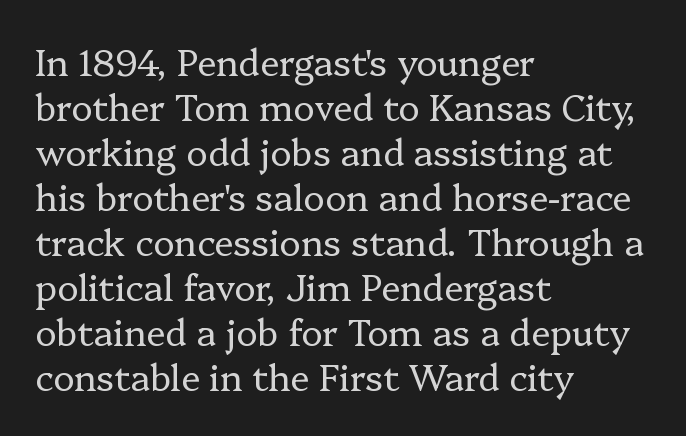
{"serif": "yes", "italic": "no", "bold": "no", "weight": "regular", "width": "normal", "stroke_contrast": "low", "x_height": "medium", "monospaced": "no", "underline": "no", "align": "left", "line_spacing": "normal", "line_spacing_ratio": 1.25, "letter_spacing": "normal", "letter_spacing_em": 0.0, "glyph_px": 36}
